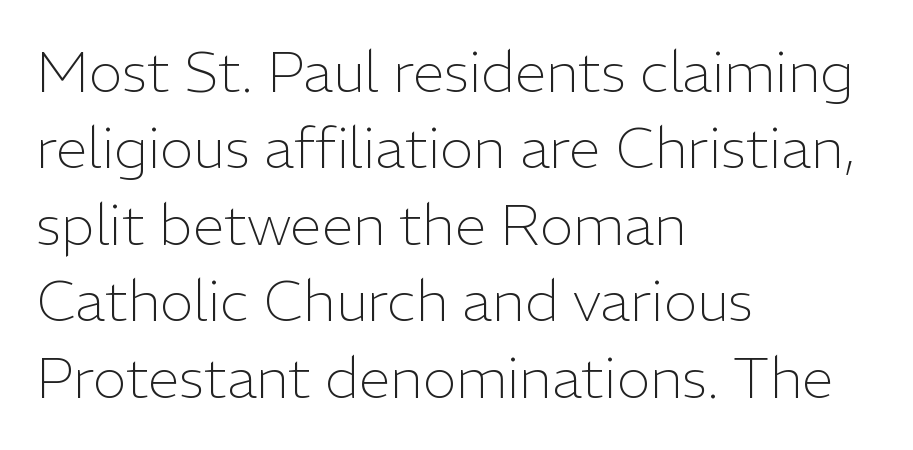
Q: Is the text bold? A: No.
Q: Is the text italic (slanted)? A: No, it is upright.
Q: Is the typeface a serif or a sans-serif typeface? A: Sans-serif.
Q: Is the text underlined? A: No.
Q: How is the paragraph aligned? A: Left-aligned.
Q: Is the spacing between letters normal or unusually wide? A: Normal.
Q: Is the spacing between lines tight, normal or loose? A: Normal.
Q: Width (condensed, normal, or wide)? A: Normal.
Q: Stroke contrast? A: Low.
Q: x-height? A: Medium.
Q: Monospaced? A: No.
